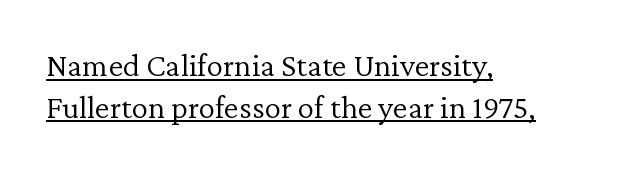
The image shows 33 px light serif type, upright; set left-aligned, normal line spacing (1.26x), normal letter spacing, underlined; low stroke contrast and a medium x-height.
